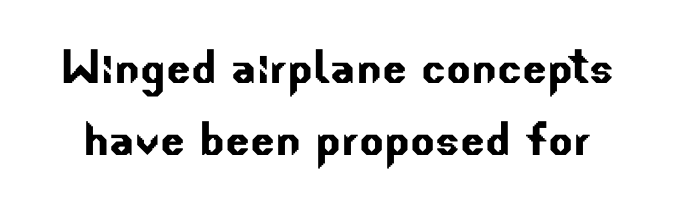
The rendering keeps characters at their native spacing. Students, observe: this is what conventionally led text looks like. A bare baseline throughout the passage. Letterform terminals end flat and unadorned throughout the passage. The letters advance in unequal steps, a hallmark of proportional type.
